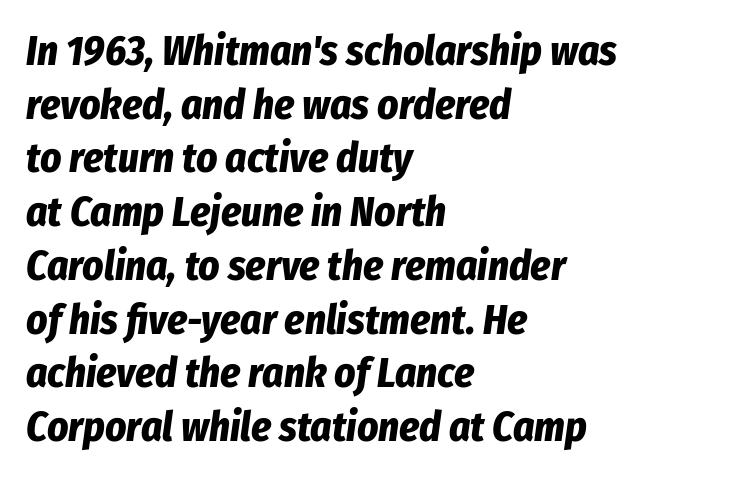
Where is the straight margin? On the left. Reading down the column, the eye jumps a familiar distance to each next line. The rendering uses natural spacing where letterforms have individual widths. In terms of posture, this sample is oblique. A bare baseline throughout the passage. Inter-character spacing is left at the font's built-in metrics.
